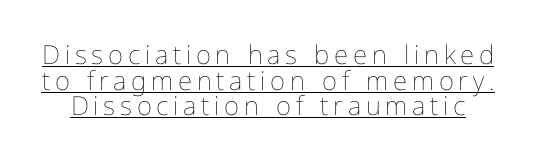
Q: Is the text bold? A: No.
Q: Is the text italic (slanted)? A: No, it is upright.
Q: Is the text underlined? A: Yes.
Q: Is the spacing between lines tight, normal or loose? A: Tight.
